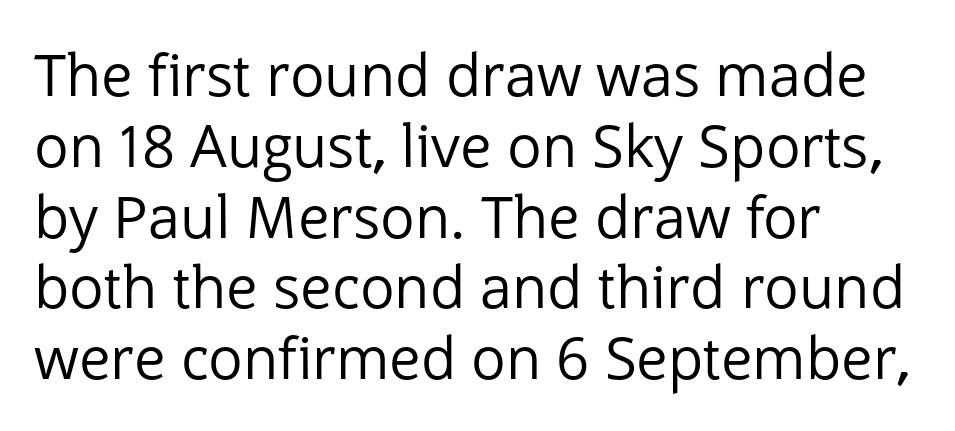
Lines of text with bare space underneath. Check where the strokes stop: nothing finishes them off — pure sans. These lines are rendered in a variable-pitch font. Stems and bowls with no extra thickness — not bold. The specimen reads as upright at a glance. Each line starts at the same left margin while the right side varies.
